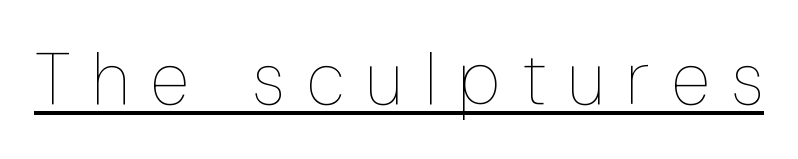
Q: Is the text bold? A: No.
Q: Is the text italic (slanted)? A: No, it is upright.
Q: Is the text underlined? A: Yes.
Q: Is the spacing between letters normal or unusually wide? A: Unusually wide.
Q: Width (condensed, normal, or wide)? A: Condensed.
Q: Stroke contrast? A: Low.
Q: x-height? A: Medium.
Q: Monospaced? A: No.
